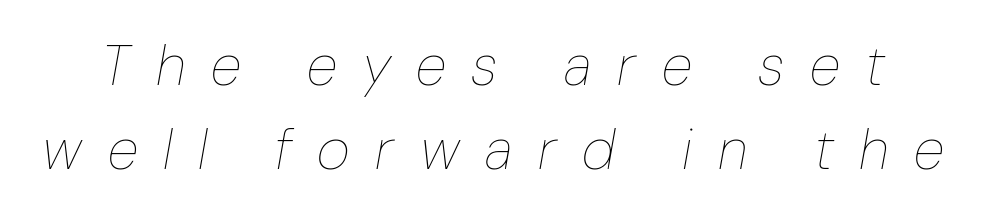
Normally led — the rows are evenly, conventionally spaced. When letters slant like this, we call the style italic. Letters rest on an invisible, unmarked baseline. This sample has the flowing, uneven cadence of proportional lettering. Here the glyphs are tracked loosely, breaking word shapes into spaced letters.
